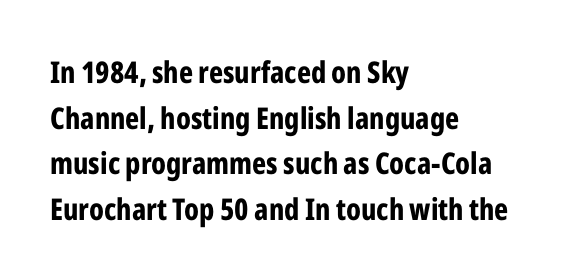
Q: Is the text bold? A: Yes.
Q: Is the text italic (slanted)? A: No, it is upright.
Q: Is the typeface a serif or a sans-serif typeface? A: Sans-serif.
Q: Is the text underlined? A: No.
Q: How is the paragraph aligned? A: Left-aligned.
Q: Is the spacing between letters normal or unusually wide? A: Normal.
Q: Is the spacing between lines tight, normal or loose? A: Normal.
Q: Width (condensed, normal, or wide)? A: Condensed.
Q: Stroke contrast? A: Low.
Q: x-height? A: Medium.
Q: Monospaced? A: No.
